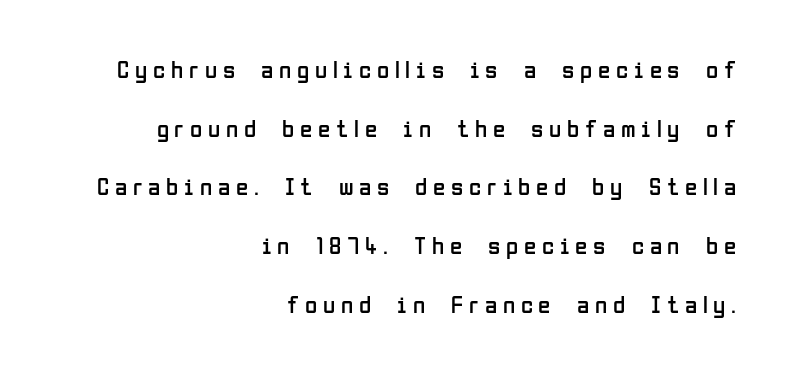
Caption: multi-line text, flush right, ragged left. This is roman type, the default non-slanted kind. A bare baseline throughout the passage. Characters follow at a spacing far wider than the type designer built in. Each stroke keeps to a modest, everyday thickness or less.
